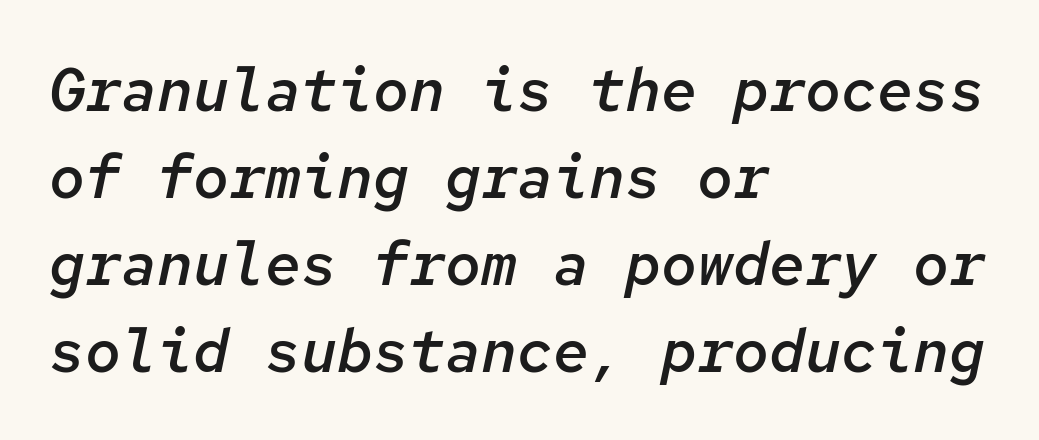
Q: Is the text bold? A: Semi-bold.
Q: Is the text italic (slanted)? A: Yes, it leans right by about 12 degrees.
Q: Is the text underlined? A: No.
Q: How is the paragraph aligned? A: Left-aligned.
Q: Is the spacing between letters normal or unusually wide? A: Normal.
Q: Is the spacing between lines tight, normal or loose? A: Normal.
Q: Width (condensed, normal, or wide)? A: Normal.
Q: Stroke contrast? A: Low.
Q: x-height? A: Medium.
Q: Monospaced? A: Yes.
